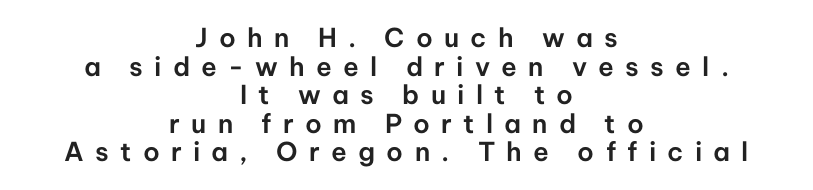
{"italic": "no", "underline": "no", "align": "center", "line_spacing": "tight", "line_spacing_ratio": 1.1, "letter_spacing": "wide", "letter_spacing_em": 0.43, "glyph_px": 26}
